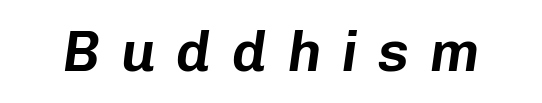
This sample has the flowing, uneven cadence of proportional lettering. In terms of letterspacing, this is a distinctly airy, spread setting. The lettering tilts uniformly, giving the passage an italic look. The passage shown is not underscored anywhere.
